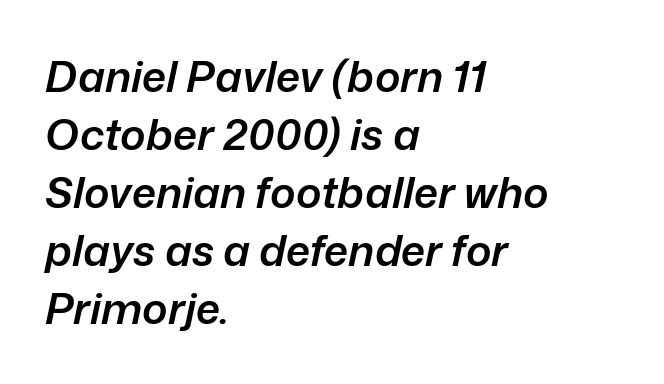
The image shows 43 px semibold type, italic (leaning right); set left-aligned, normal line spacing (1.35x), normal letter spacing, not underlined; low stroke contrast and a medium x-height.
